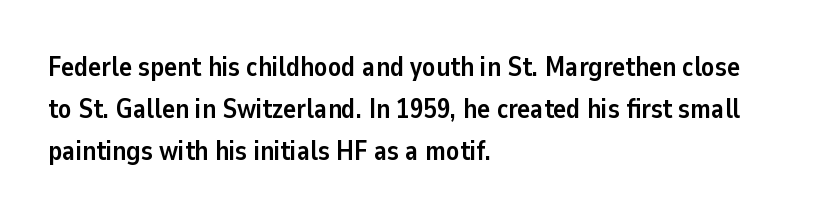
{"italic": "no", "bold": "yes", "underline": "no", "align": "left", "line_spacing": "normal", "line_spacing_ratio": 1.56, "letter_spacing": "normal", "letter_spacing_em": 0.0, "glyph_px": 27}
